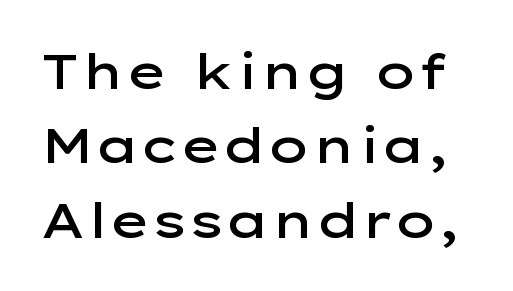
You could not count columns in this text — the font is proportionally spaced. The foot of each line stays bare and open. Ordinary non-slanted type is in use. The characters display no serif detailing; their extremities are plain. Each new line begins a customary step beneath the previous one. Default kerning and tracking; the words read as compact shapes.
